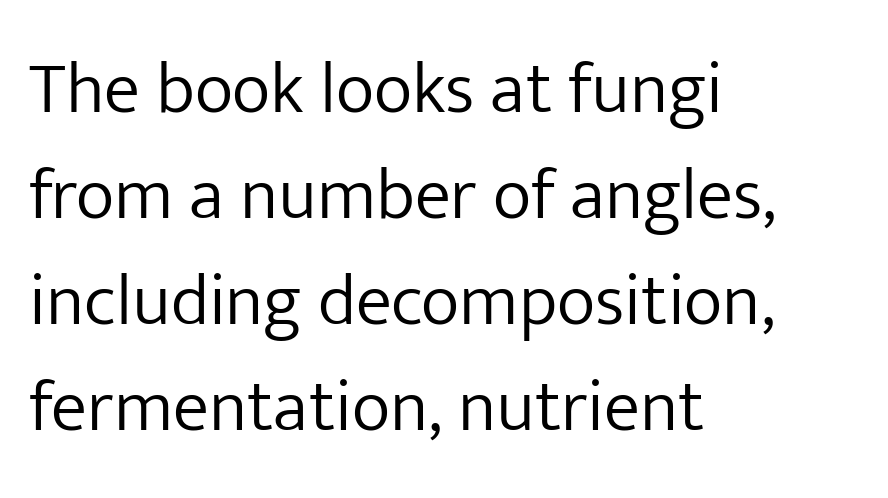
{"serif": "no", "italic": "no", "bold": "no", "weight": "light", "width": "normal", "stroke_contrast": "low", "x_height": "medium", "monospaced": "no", "underline": "no", "align": "left", "line_spacing": "normal", "line_spacing_ratio": 1.45, "letter_spacing": "normal", "letter_spacing_em": 0.0, "glyph_px": 73}
